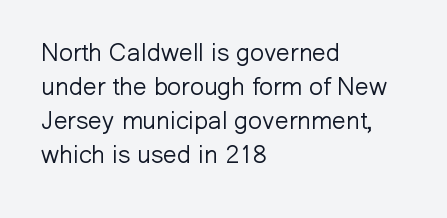
A normal amount of white space separates one row of letters from the next. Honestly, the letter spacing is just normal — you wouldn't notice it. The font's upright variant was chosen for this text. Is this a heavy cut? Hardly; it is regular or lighter. Caption: multi-line text, flush left, ragged right.
